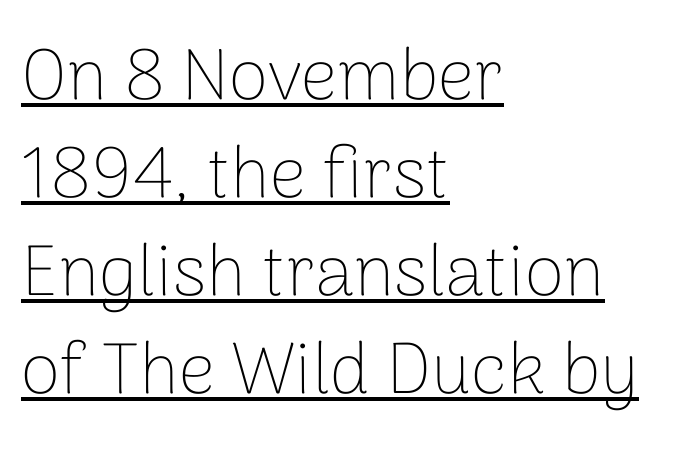
Q: Is the text bold? A: No.
Q: Is the text italic (slanted)? A: No, it is upright.
Q: Is the typeface a serif or a sans-serif typeface? A: Sans-serif.
Q: Is the text underlined? A: Yes.
Q: How is the paragraph aligned? A: Left-aligned.
Q: Is the spacing between letters normal or unusually wide? A: Normal.
Q: Is the spacing between lines tight, normal or loose? A: Normal.
Q: Width (condensed, normal, or wide)? A: Normal.
Q: Stroke contrast? A: Low.
Q: x-height? A: Medium.
Q: Monospaced? A: No.
